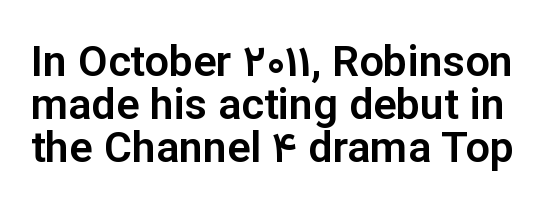
Q: Is the text italic (slanted)? A: No, it is upright.
Q: Is the typeface a serif or a sans-serif typeface? A: Sans-serif.
Q: Is the text underlined? A: No.
Q: Is the spacing between letters normal or unusually wide? A: Normal.
Q: Is the spacing between lines tight, normal or loose? A: Tight.
Q: Width (condensed, normal, or wide)? A: Normal.
Q: Stroke contrast? A: Low.
Q: x-height? A: Medium.
Q: Monospaced? A: No.
